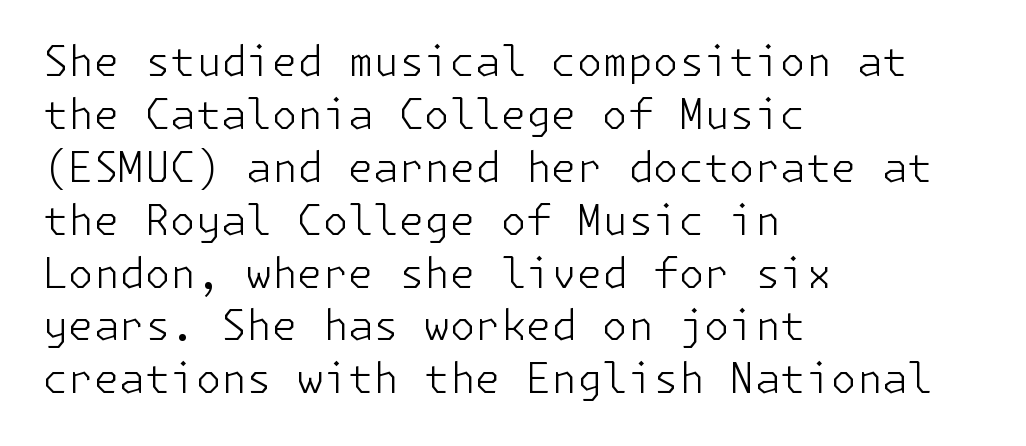
{"serif": "no", "italic": "no", "bold": "no", "weight": "light", "width": "normal", "stroke_contrast": "low", "x_height": "medium", "underline": "no", "align": "left", "line_spacing": "normal", "line_spacing_ratio": 1.29, "letter_spacing": "normal", "letter_spacing_em": 0.0, "glyph_px": 41}
